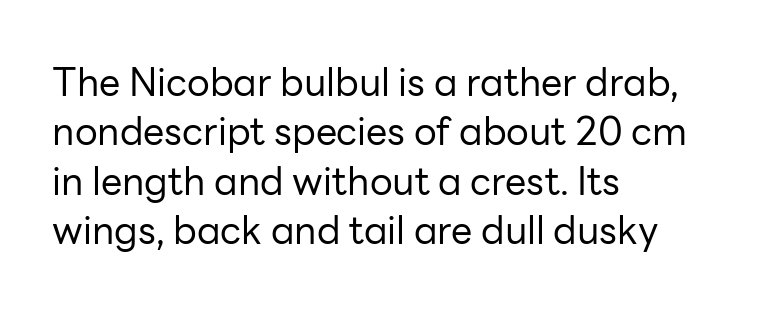
{"serif": "no", "italic": "no", "bold": "no", "weight": "regular", "width": "normal", "stroke_contrast": "low", "x_height": "medium", "monospaced": "no", "underline": "no", "align": "left", "line_spacing": "normal", "line_spacing_ratio": 1.3, "letter_spacing": "normal", "letter_spacing_em": 0.0, "glyph_px": 38}
